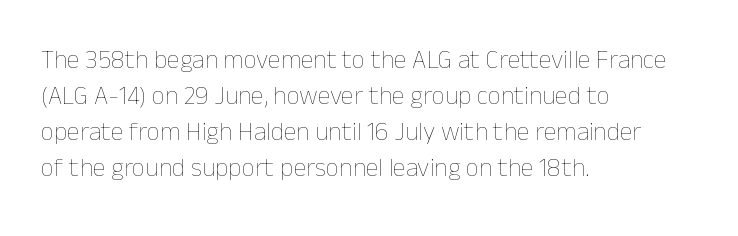
Q: Is the text bold? A: No.
Q: Is the text italic (slanted)? A: No, it is upright.
Q: Is the text underlined? A: No.
Q: How is the paragraph aligned? A: Left-aligned.
Q: Is the spacing between letters normal or unusually wide? A: Normal.
Q: Is the spacing between lines tight, normal or loose? A: Normal.
